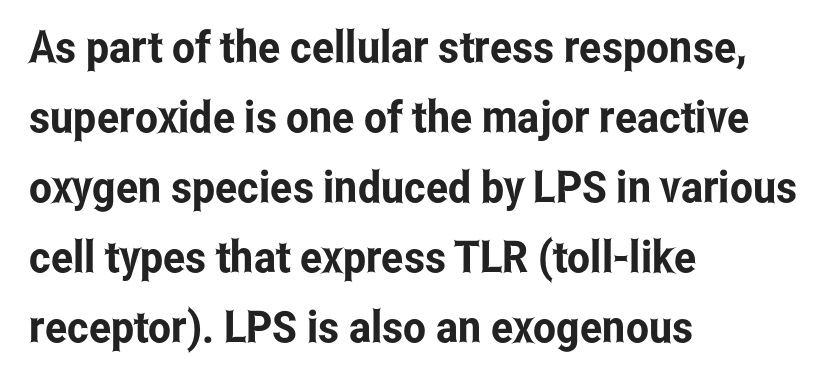
Q: Is the text italic (slanted)? A: No, it is upright.
Q: Is the typeface a serif or a sans-serif typeface? A: Sans-serif.
Q: Is the text underlined? A: No.
Q: How is the paragraph aligned? A: Left-aligned.
Q: Is the spacing between letters normal or unusually wide? A: Normal.
Q: Is the spacing between lines tight, normal or loose? A: Normal.
Q: Width (condensed, normal, or wide)? A: Condensed.
Q: Stroke contrast? A: Low.
Q: x-height? A: Medium.
Q: Monospaced? A: No.
